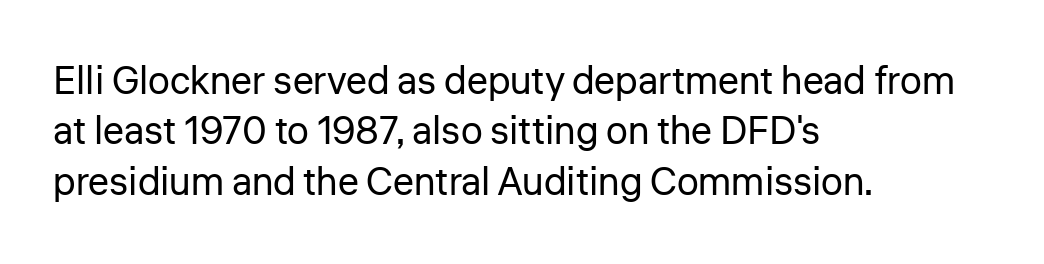
{"serif": "no", "italic": "no", "bold": "no", "weight": "regular", "width": "normal", "stroke_contrast": "low", "x_height": "medium", "monospaced": "no", "underline": "no", "align": "left", "line_spacing": "normal", "line_spacing_ratio": 1.29, "letter_spacing": "normal", "letter_spacing_em": 0.0, "glyph_px": 39}
